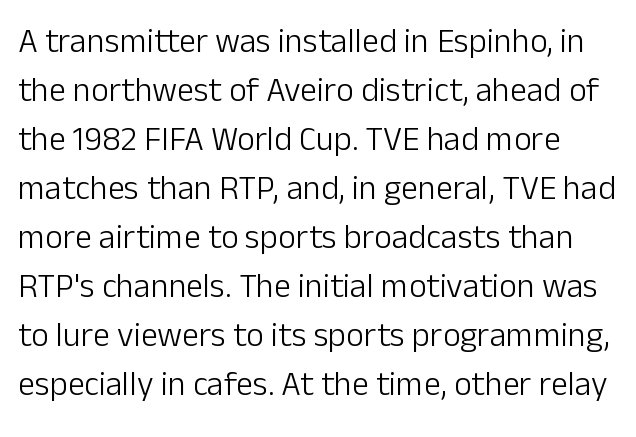
Q: Is the text bold? A: No.
Q: Is the text italic (slanted)? A: No, it is upright.
Q: Is the typeface a serif or a sans-serif typeface? A: Sans-serif.
Q: Is the text underlined? A: No.
Q: Is the spacing between letters normal or unusually wide? A: Normal.
Q: Is the spacing between lines tight, normal or loose? A: Normal.
Q: Width (condensed, normal, or wide)? A: Normal.
Q: Stroke contrast? A: Low.
Q: x-height? A: Medium.
Q: Monospaced? A: No.
